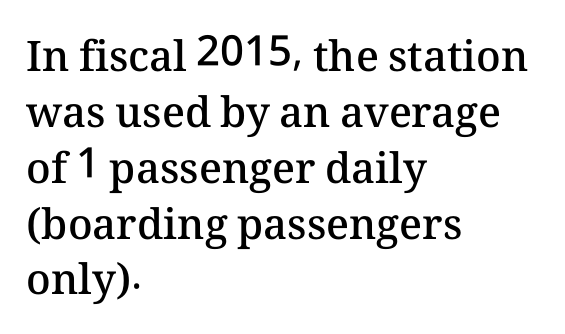
Line starts are locked; line ends wander. Designer's note — italics off, roman on. Rows of type keep a routine distance in the vertical direction. No extra tracking has been applied to these lines. Words float on clear page, feet unadorned.
